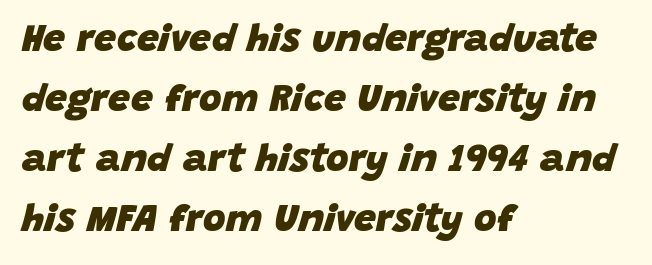
Q: Is the text bold? A: Yes.
Q: Is the text italic (slanted)? A: Yes, it leans right by about 15 degrees.
Q: Is the text underlined? A: No.
Q: How is the paragraph aligned? A: Left-aligned.
Q: Is the spacing between letters normal or unusually wide? A: Normal.
Q: Is the spacing between lines tight, normal or loose? A: Normal.
Q: Width (condensed, normal, or wide)? A: Normal.
Q: Stroke contrast? A: Low.
Q: x-height? A: Large.
Q: Monospaced? A: No.
